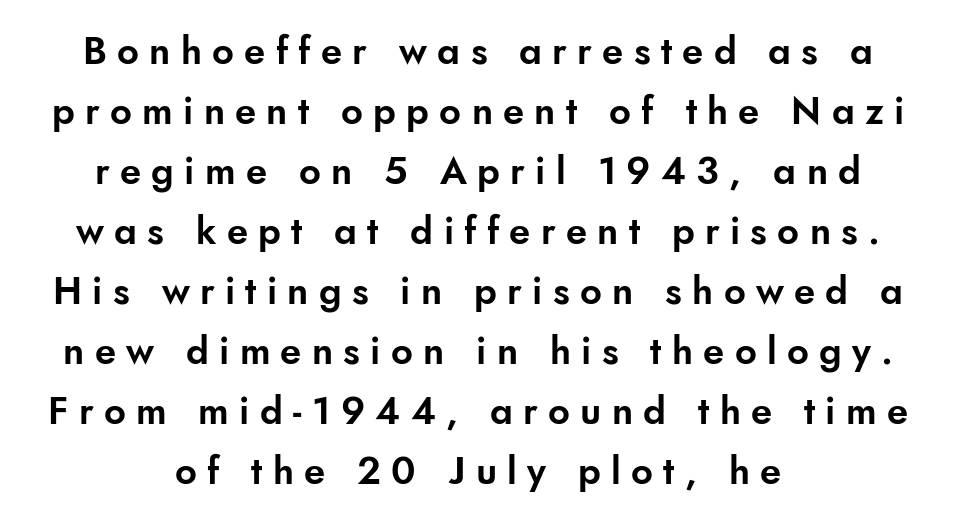
Q: Is the text italic (slanted)? A: No, it is upright.
Q: Is the typeface a serif or a sans-serif typeface? A: Sans-serif.
Q: Is the text underlined? A: No.
Q: How is the paragraph aligned? A: Centered.
Q: Is the spacing between letters normal or unusually wide? A: Unusually wide.
Q: Is the spacing between lines tight, normal or loose? A: Normal.
Q: Width (condensed, normal, or wide)? A: Normal.
Q: Stroke contrast? A: Low.
Q: x-height? A: Small.
Q: Monospaced? A: No.
